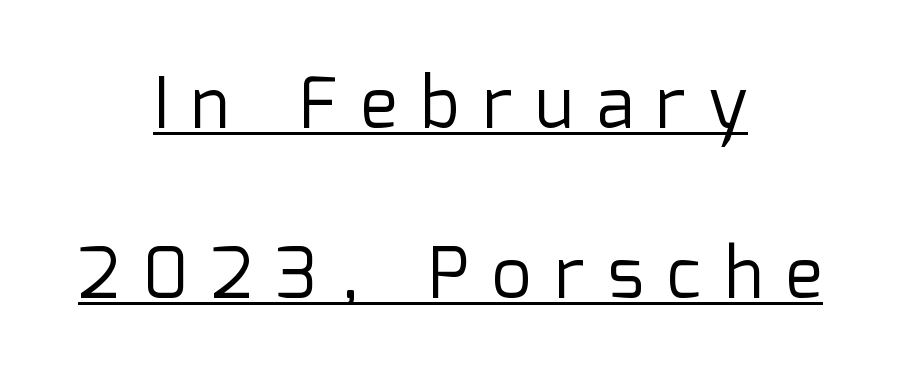
The image shows 70 px regular-weight sans-serif type, upright; set centered, loose line spacing (2.43x), unusually wide letter spacing (+0.33 em), underlined; low stroke contrast and a medium x-height.
